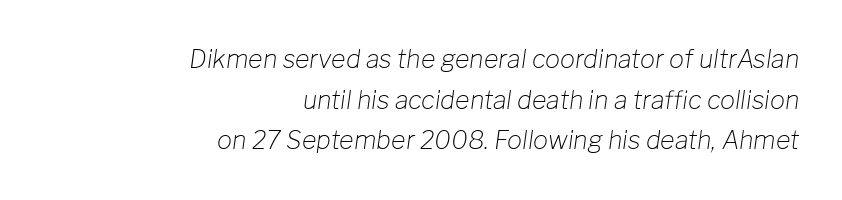
Q: Is the text bold? A: No.
Q: Is the text italic (slanted)? A: Yes, it leans right by about 8 degrees.
Q: Is the text underlined? A: No.
Q: How is the paragraph aligned? A: Right-aligned.
Q: Is the spacing between letters normal or unusually wide? A: Normal.
Q: Is the spacing between lines tight, normal or loose? A: Normal.
